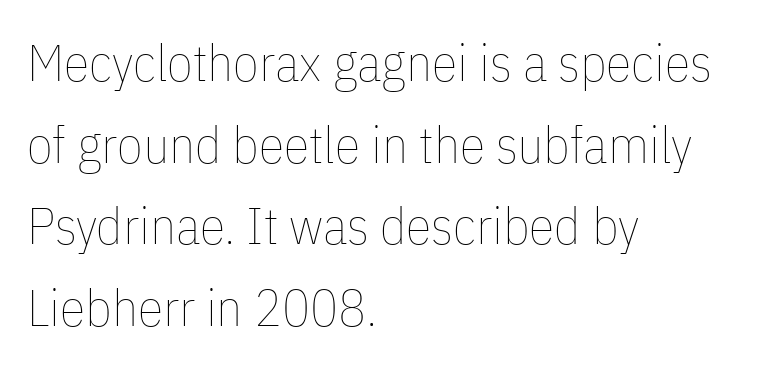
{"italic": "no", "bold": "no", "weight": "thin", "width": "condensed", "stroke_contrast": "low", "x_height": "medium", "monospaced": "no", "underline": "no", "align": "left", "line_spacing": "normal", "line_spacing_ratio": 1.57, "letter_spacing": "normal", "letter_spacing_em": 0.0, "glyph_px": 52}
